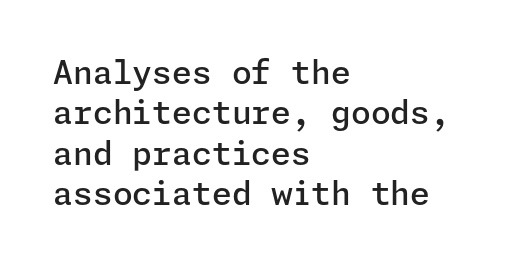
{"serif": "no", "italic": "no", "bold": "semi", "weight": "semibold", "width": "normal", "stroke_contrast": "low", "x_height": "medium", "underline": "no", "align": "left", "line_spacing": "normal", "line_spacing_ratio": 1.26, "letter_spacing": "normal", "letter_spacing_em": 0.0, "glyph_px": 32}
